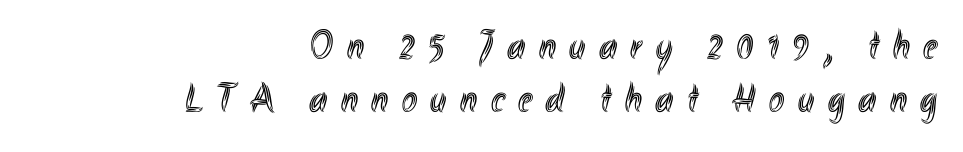
The image shows 41 px condensed type; set right-aligned, normal line spacing (1.3x), unusually wide letter spacing (+0.33 em), not underlined; a small x-height.
